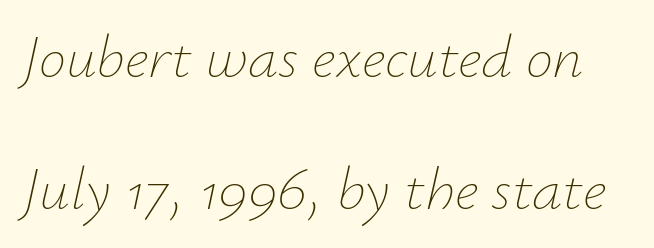
Q: Is the text bold? A: No.
Q: Is the text italic (slanted)? A: Yes, it leans right by about 12 degrees.
Q: Is the text underlined? A: No.
Q: Is the spacing between letters normal or unusually wide? A: Normal.
Q: Is the spacing between lines tight, normal or loose? A: Loose.
Q: Width (condensed, normal, or wide)? A: Normal.
Q: Stroke contrast? A: Low.
Q: x-height? A: Small.
Q: Monospaced? A: No.
